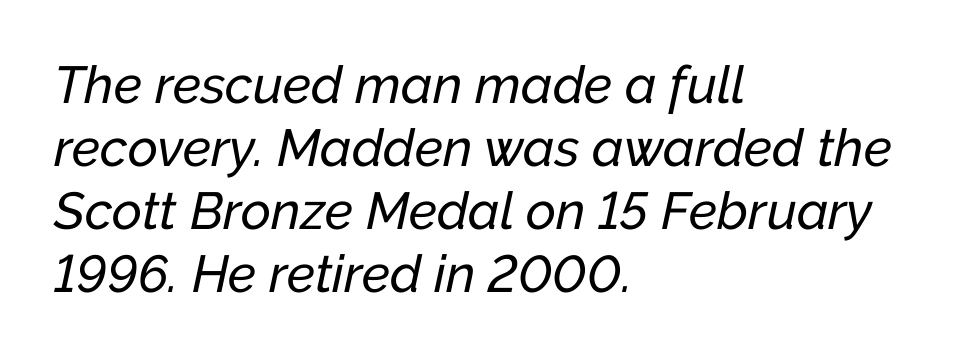
Q: Is the text italic (slanted)? A: Yes, it leans right by about 12 degrees.
Q: Is the text underlined? A: No.
Q: How is the paragraph aligned? A: Left-aligned.
Q: Is the spacing between letters normal or unusually wide? A: Normal.
Q: Width (condensed, normal, or wide)? A: Normal.
Q: Stroke contrast? A: Low.
Q: x-height? A: Medium.
Q: Monospaced? A: No.
